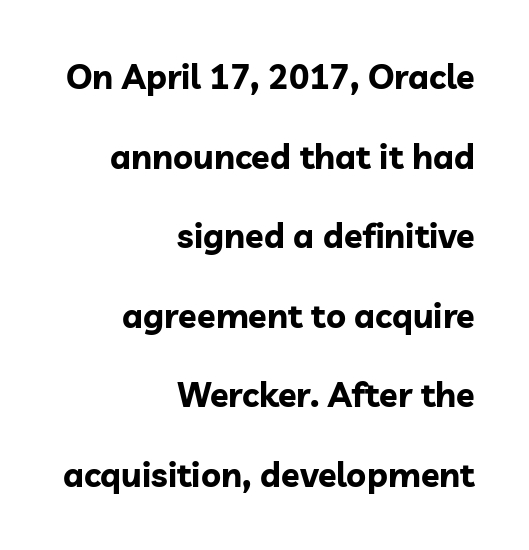
Strong, thick strokes mark this as bold type. Nothing unusual about the tracking: characters are spaced as the font intends. Does the lettering tilt? It doesn't — this is upright. This block would shrink considerably if given ordinary leading; it's expanded now. Reading down the block, your eye finds every line finishing at a fixed right position.
